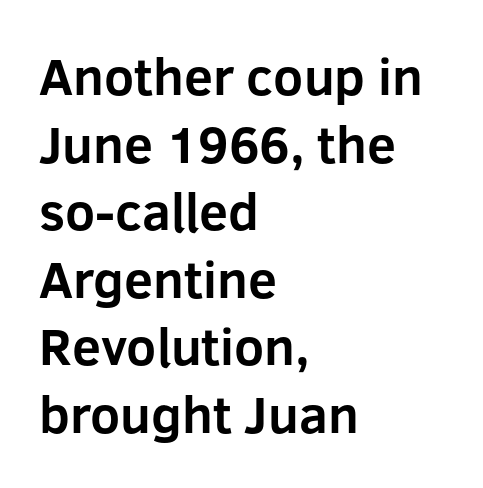
{"serif": "no", "italic": "no", "bold": "yes", "weight": "bold", "width": "normal", "stroke_contrast": "low", "x_height": "medium", "monospaced": "no", "underline": "no", "align": "left", "line_spacing": "normal", "line_spacing_ratio": 1.3, "letter_spacing": "normal", "letter_spacing_em": 0.0, "glyph_px": 52}
